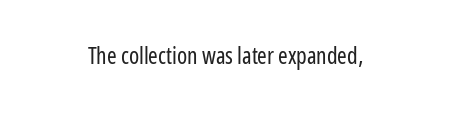
{"italic": "no", "bold": "no", "underline": "no", "letter_spacing": "normal", "letter_spacing_em": 0.0, "glyph_px": 23}
